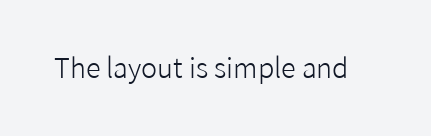
The image shows 27 px text type, upright; set normal letter spacing, not underlined.
